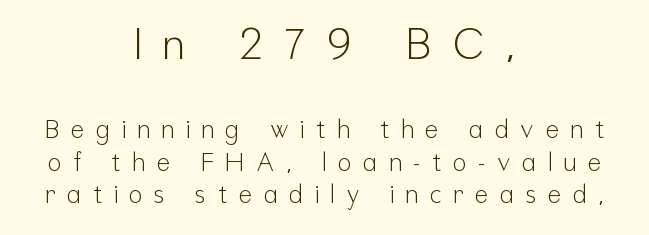
Here the designer chose a conventional face with non-uniform glyph widths. Every row of glyphs is offset so its center matches the block's center. Honestly, there is no underline to notice here at all. In terms of letterform style, serifs are entirely absent. Here the first block reads like a headline and the second like body copy. The letterforms stand isolated, each surrounded by extra space.
